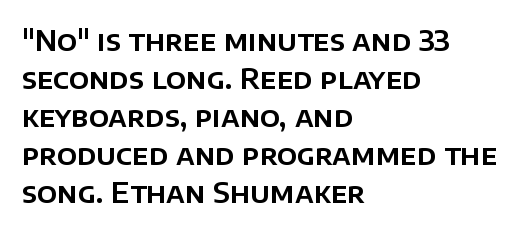
{"serif": "no", "italic": "no", "width": "normal", "stroke_contrast": "low", "x_height": "large", "monospaced": "no", "underline": "no", "align": "left", "line_spacing": "normal", "line_spacing_ratio": 1.36, "letter_spacing": "normal", "letter_spacing_em": 0.0, "glyph_px": 28}
